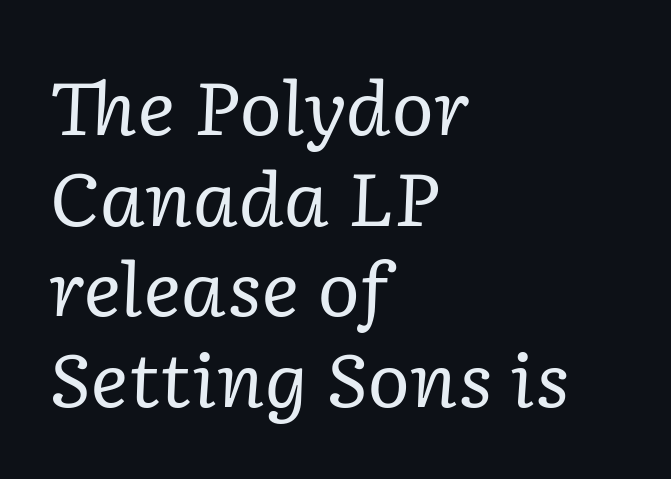
Q: Is the text bold? A: No.
Q: Is the text italic (slanted)? A: Yes, it leans right by about 2 degrees.
Q: Is the typeface a serif or a sans-serif typeface? A: Serif.
Q: Is the text underlined? A: No.
Q: How is the paragraph aligned? A: Left-aligned.
Q: Is the spacing between letters normal or unusually wide? A: Normal.
Q: Width (condensed, normal, or wide)? A: Normal.
Q: Stroke contrast? A: Low.
Q: x-height? A: Medium.
Q: Monospaced? A: No.
